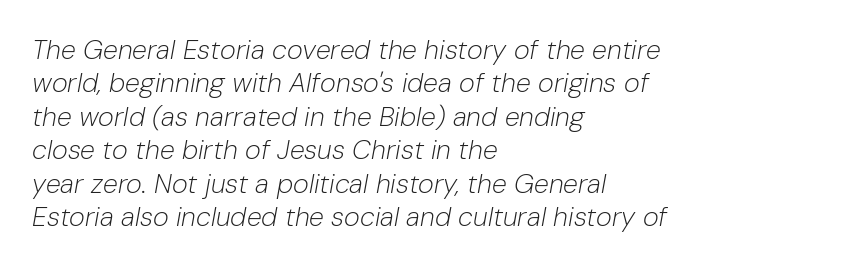
The image shows 27 px text type, italic (leaning right); set left-aligned, line spacing 1.24x, normal letter spacing, not underlined.
